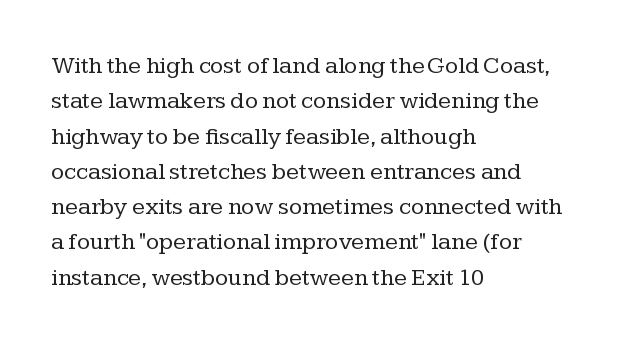
Tracking value appears to be zero — textbook default spacing. Posture: straight, roman, zero tilt. Leftover space on each line is placed entirely after the last word. This is not heavy type; no bold has been used.
